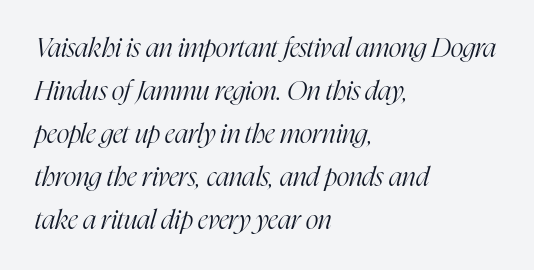
Glance below the letters and you will spot only blank space. Counters stay open thanks to moderate or lighter strokes. Slant detected: the letters are inclined. The passage is arranged the way most books set body copy — flush left.
